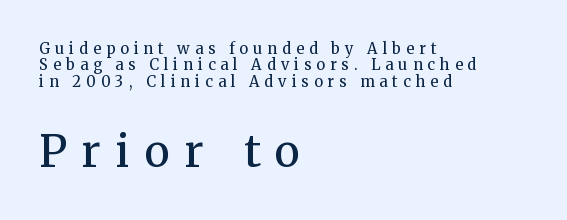
Q: Is the text bold? A: No.
Q: Is the text italic (slanted)? A: No, it is upright.
Q: Is the typeface a serif or a sans-serif typeface? A: Serif.
Q: Is the text underlined? A: No.
Q: How is the paragraph aligned? A: Left-aligned.
Q: Is the spacing between letters normal or unusually wide? A: Unusually wide.
Q: Is the spacing between lines tight, normal or loose? A: Tight.
Q: Which block of text is set in a larger size, the first (top) or the second (bottom)? A: The second (bottom) one.
Q: Width (condensed, normal, or wide)? A: Normal.
Q: Stroke contrast? A: Medium.
Q: x-height? A: Medium.
Q: Monospaced? A: No.
